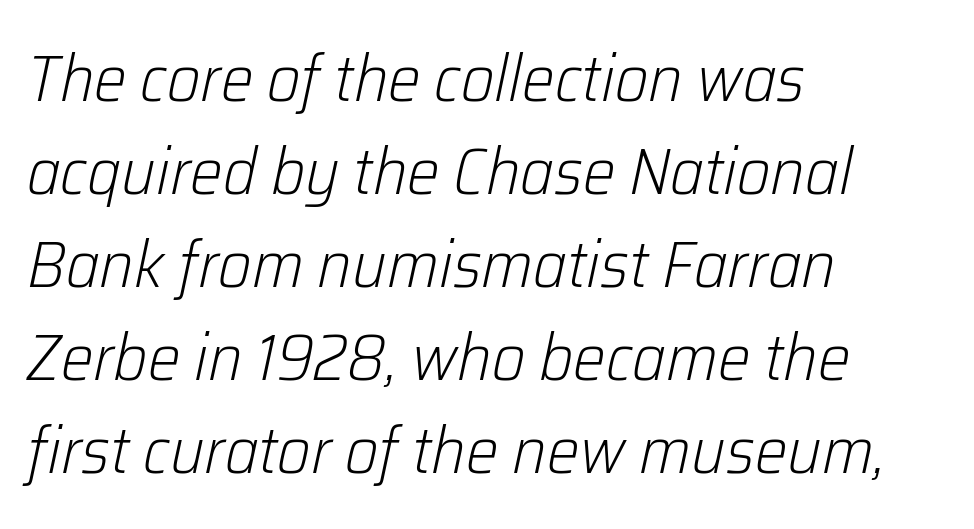
{"italic": "yes", "lean": "right", "slant_degrees": 12, "bold": "no", "weight": "light", "width": "normal", "stroke_contrast": "low", "x_height": "medium", "monospaced": "no", "underline": "no", "align": "left", "line_spacing": "normal", "line_spacing_ratio": 1.43, "letter_spacing": "normal", "letter_spacing_em": 0.0, "glyph_px": 65}
